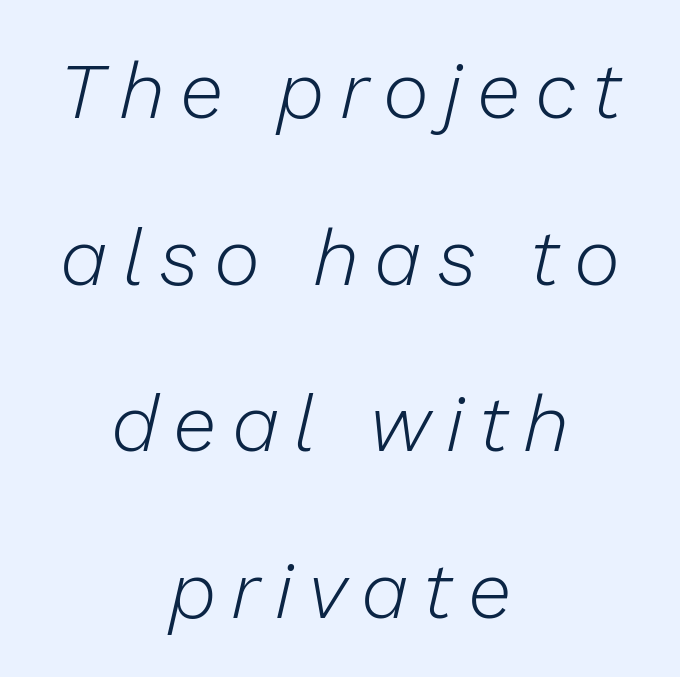
The image shows 79 px light type, italic (leaning right); set centered, loose line spacing (2.11x), not underlined; low stroke contrast and a medium x-height.
